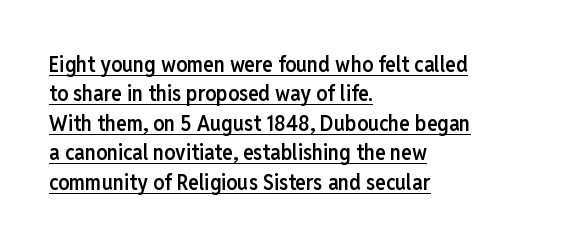
The image shows 22 px text type, upright; set left-aligned, normal line spacing (1.34x), normal letter spacing, underlined.
